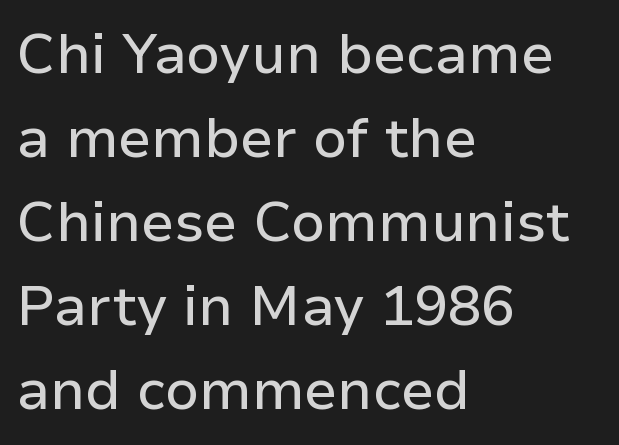
Q: Is the text italic (slanted)? A: No, it is upright.
Q: Is the typeface a serif or a sans-serif typeface? A: Sans-serif.
Q: Is the text underlined? A: No.
Q: How is the paragraph aligned? A: Left-aligned.
Q: Is the spacing between letters normal or unusually wide? A: Normal.
Q: Is the spacing between lines tight, normal or loose? A: Normal.
Q: Width (condensed, normal, or wide)? A: Normal.
Q: Stroke contrast? A: Low.
Q: x-height? A: Medium.
Q: Monospaced? A: No.
